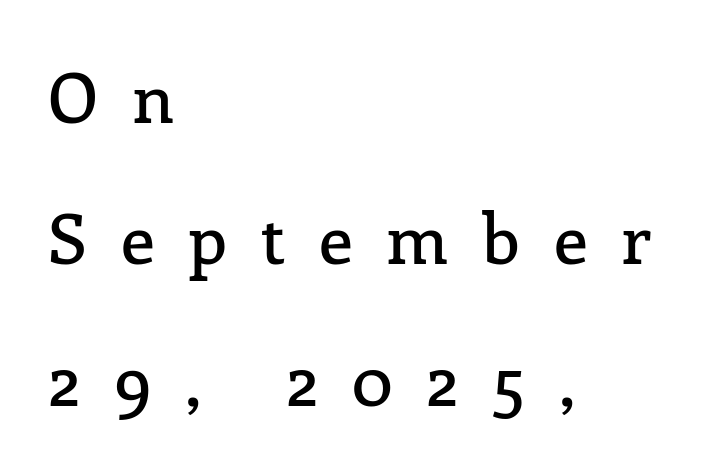
Spacing verdict: proportional, widths tailored to each character. This sample uses an upright cut, with every glyph sitting square on the baseline. Short and long lines alike share a common starting point at left. Words appear elongated and porous because spacing is wide. The string is rendered with underlining switched off.
